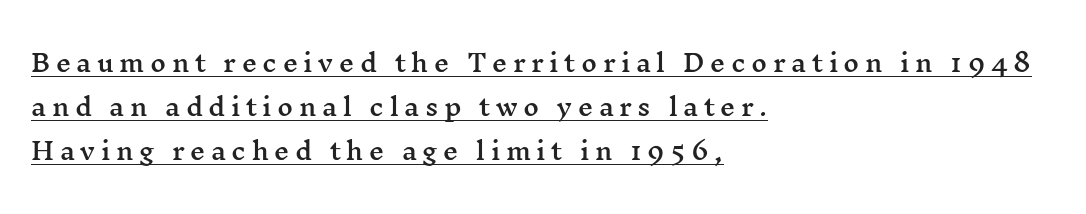
Leftover space on each line is placed entirely after the last word. A roman cut, with each character standing at attention. Underlined type. The rendering inserts visible extra space after every character.
